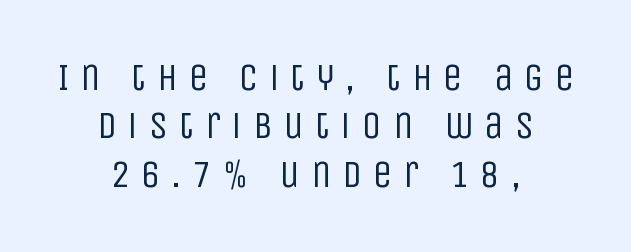
The image shows 39 px regular-weight, condensed sans-serif type, upright; set centered, line spacing 1.24x, unusually wide letter spacing (+0.28 em), not underlined; low stroke contrast and a large x-height.
